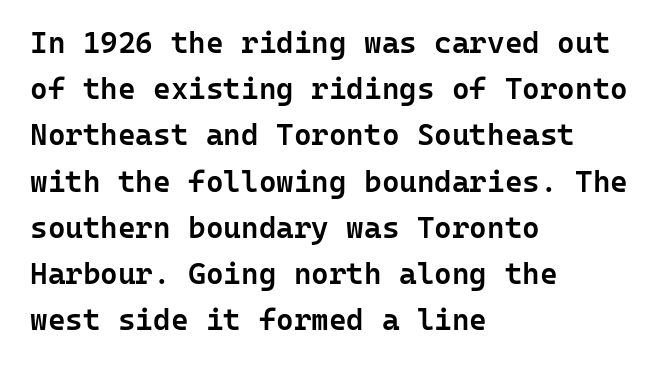
The specimen reads as upright at a glance. What weight is shown? A semibold, between regular and bold. Reading down the block, your eye returns to a fixed left position each line. Observe the absence of serifs on each vertical stroke in this sample. No extra tracking has been applied to these lines. Think of a typewriter: that constant character pitch is what you see here.
